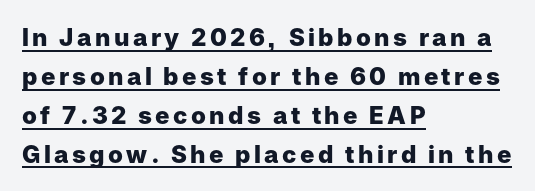
{"italic": "no", "bold": "yes", "underline": "yes", "align": "left", "line_spacing": "normal", "line_spacing_ratio": 1.62, "glyph_px": 24}
